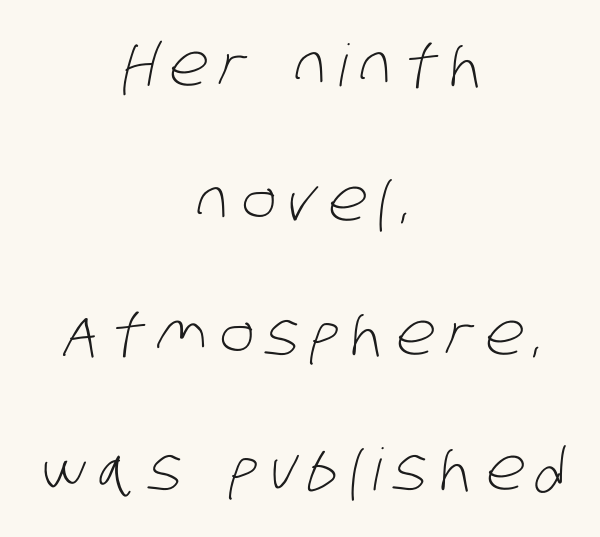
{"serif": "no", "bold": "no", "weight": "light", "width": "condensed", "stroke_contrast": "low", "x_height": "large", "monospaced": "no", "underline": "no", "align": "center", "line_spacing": "loose", "line_spacing_ratio": 2.32, "letter_spacing": "wide", "letter_spacing_em": 0.21, "glyph_px": 58}
